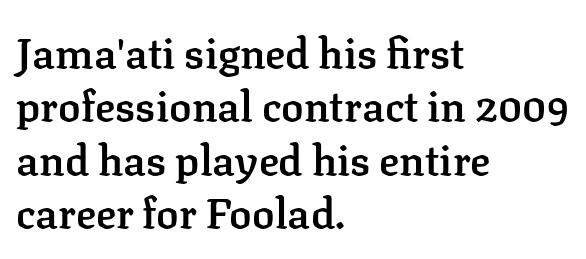
{"serif": "yes", "italic": "no", "bold": "semi", "weight": "semibold", "width": "normal", "stroke_contrast": "low", "x_height": "medium", "monospaced": "no", "underline": "no", "align": "left", "line_spacing": "normal", "line_spacing_ratio": 1.27, "letter_spacing": "normal", "letter_spacing_em": 0.0, "glyph_px": 42}
